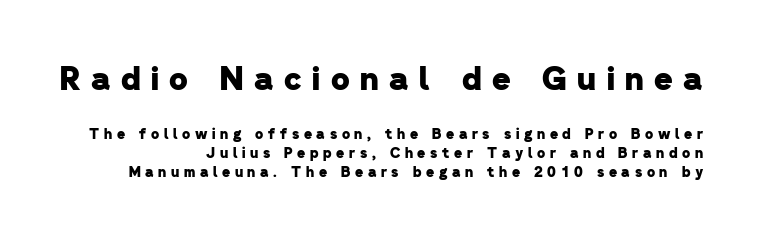
{"serif": "no", "bold": "yes", "weight": "heavy", "width": "normal", "stroke_contrast": "low", "x_height": "medium", "monospaced": "no", "underline": "no", "align": "right", "line_spacing": "normal", "line_spacing_ratio": 1.34, "letter_spacing": "wide", "letter_spacing_em": 0.33, "larger_block": "first", "size_ratio": 2.29, "glyph_px": 32}
